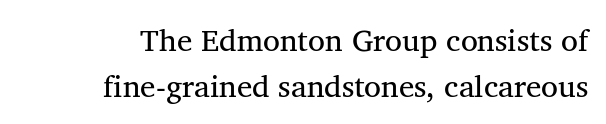
Does the type have serifs? Yes, each stem ends in a small foot. The block of text has a typical density, with ordinary space between rows. You can tell it's not italic because the verticals are truly vertical. Descenders hang freely into open space. Is this a fixed-width face? No — the glyphs have proportional, varying widths. Unbolded letterforms with no extra heft.
